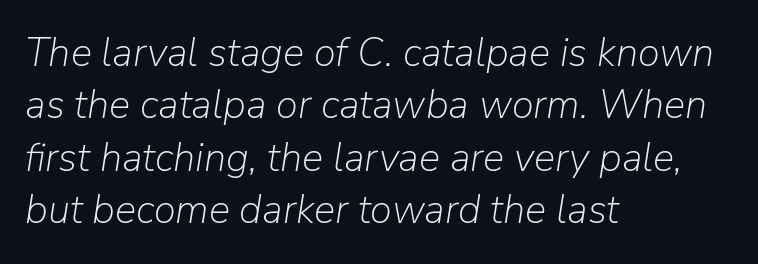
There's an unmistakable incline to the writing here. Line starts are locked; line ends wander. Is this a heavy cut? Hardly; it is regular or lighter. Here the designer chose a conventional face with non-uniform glyph widths.
